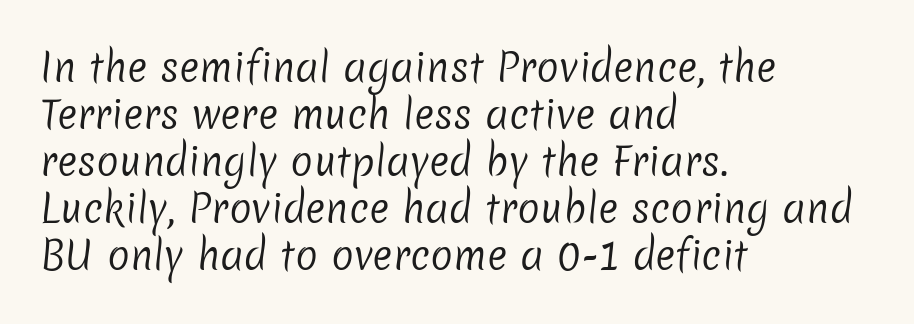
Q: Is the text bold? A: No.
Q: Is the typeface a serif or a sans-serif typeface? A: Sans-serif.
Q: Is the text underlined? A: No.
Q: How is the paragraph aligned? A: Left-aligned.
Q: Is the spacing between letters normal or unusually wide? A: Normal.
Q: Width (condensed, normal, or wide)? A: Normal.
Q: Stroke contrast? A: Low.
Q: x-height? A: Medium.
Q: Monospaced? A: No.
